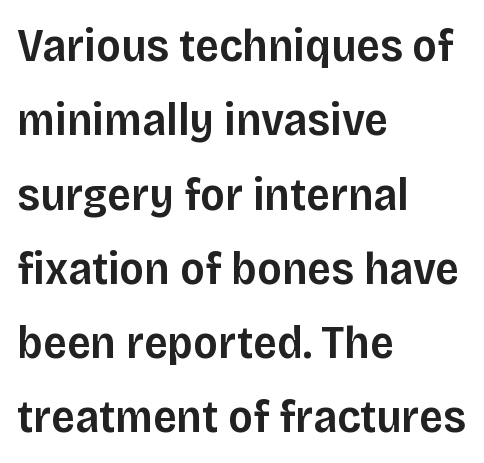
The image shows 47 px semibold sans-serif type, upright; set left-aligned, normal line spacing (1.58x), normal letter spacing, not underlined; low stroke contrast and a large x-height.
